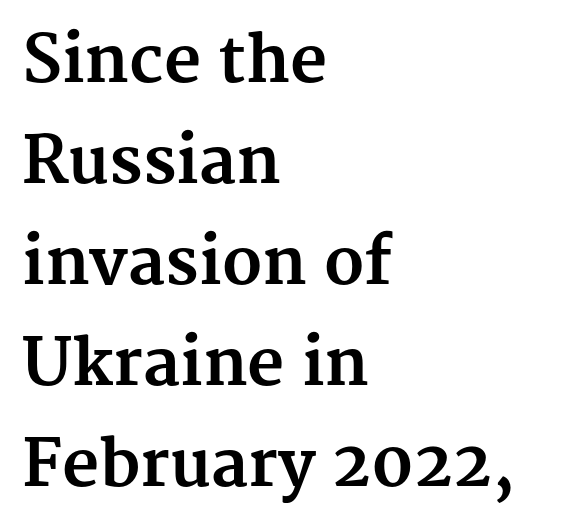
Q: Is the text bold? A: Yes.
Q: Is the text italic (slanted)? A: No, it is upright.
Q: Is the typeface a serif or a sans-serif typeface? A: Serif.
Q: Is the text underlined? A: No.
Q: How is the paragraph aligned? A: Left-aligned.
Q: Is the spacing between letters normal or unusually wide? A: Normal.
Q: Is the spacing between lines tight, normal or loose? A: Normal.
Q: Width (condensed, normal, or wide)? A: Normal.
Q: Stroke contrast? A: Medium.
Q: x-height? A: Medium.
Q: Monospaced? A: No.
